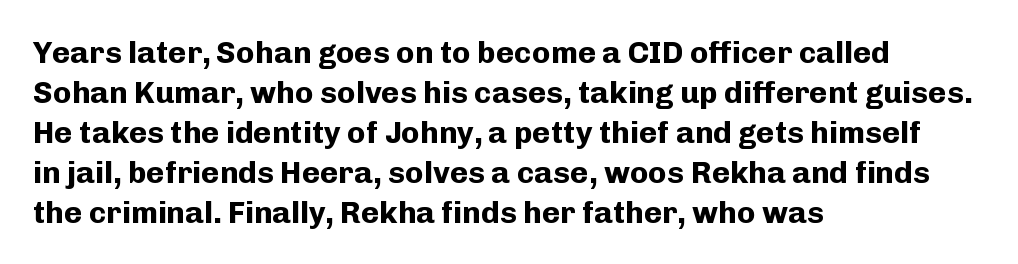
{"serif": "no", "italic": "no", "bold": "yes", "weight": "bold", "width": "normal", "stroke_contrast": "low", "x_height": "medium", "monospaced": "no", "underline": "no", "align": "left", "line_spacing": "normal", "line_spacing_ratio": 1.29, "letter_spacing": "normal", "letter_spacing_em": 0.0, "glyph_px": 31}
